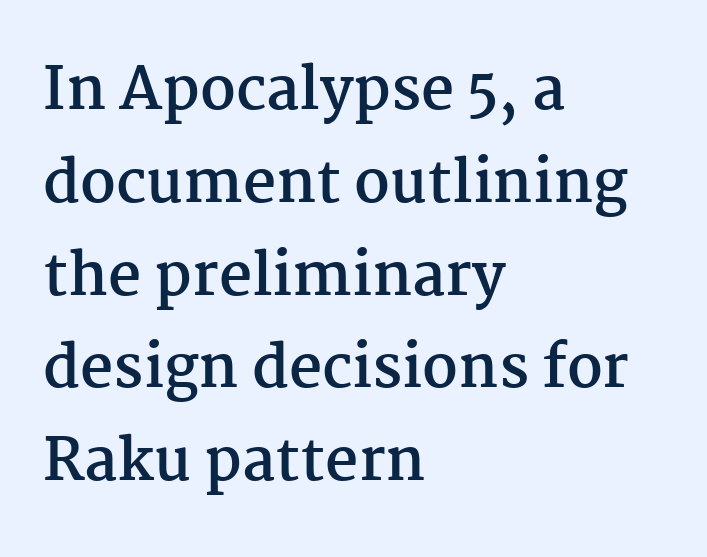
{"serif": "yes", "italic": "no", "bold": "yes", "weight": "semibold", "width": "normal", "stroke_contrast": "medium", "x_height": "medium", "monospaced": "no", "underline": "no", "align": "left", "line_spacing": "normal", "line_spacing_ratio": 1.6, "letter_spacing": "normal", "letter_spacing_em": 0.0, "glyph_px": 58}
